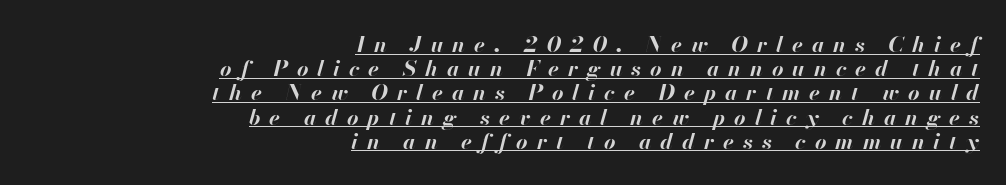
Typeset ragged left — the right edge is the straight one. The glyphs have the mass of a bold cut. Between one letter and the next there's a generous, obvious gap. The face used here has a pronounced slope to its letters. These lines huddle together more closely than default settings would place them. The lettering is marked with a stroke running underneath it.
